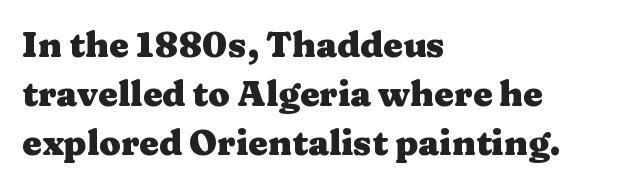
The image shows 35 px heavy, wide serif type, upright; set left-aligned, normal line spacing (1.4x), normal letter spacing, not underlined; medium stroke contrast and a medium x-height.
